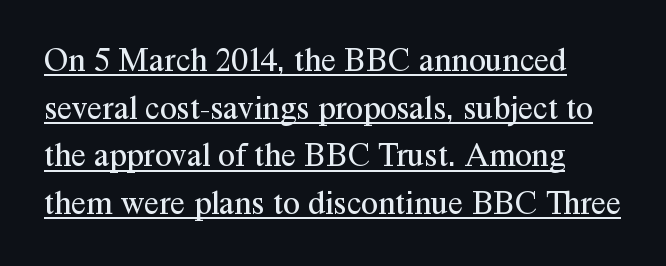
Q: Is the text bold? A: No.
Q: Is the text italic (slanted)? A: No, it is upright.
Q: Is the typeface a serif or a sans-serif typeface? A: Serif.
Q: Is the text underlined? A: Yes.
Q: Is the spacing between letters normal or unusually wide? A: Normal.
Q: Is the spacing between lines tight, normal or loose? A: Normal.
Q: Width (condensed, normal, or wide)? A: Normal.
Q: Stroke contrast? A: Medium.
Q: x-height? A: Medium.
Q: Monospaced? A: No.
